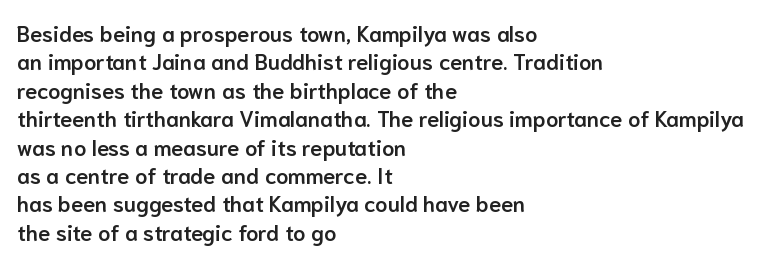
The image shows 22 px text type, upright; set left-aligned, normal line spacing (1.29x), normal letter spacing, not underlined.
